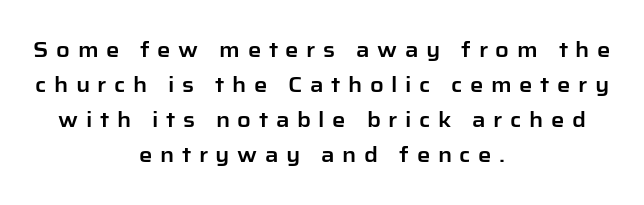
The image shows 21 px text type, upright; set centered, normal line spacing (1.66x), unusually wide letter spacing (+0.36 em), not underlined.
